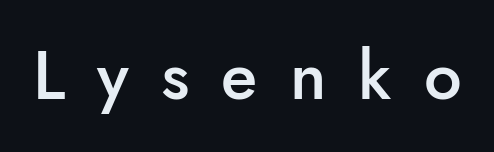
The image shows 67 px semibold sans-serif type, upright; set unusually wide letter spacing (+0.48 em), not underlined; low stroke contrast and a small x-height.
